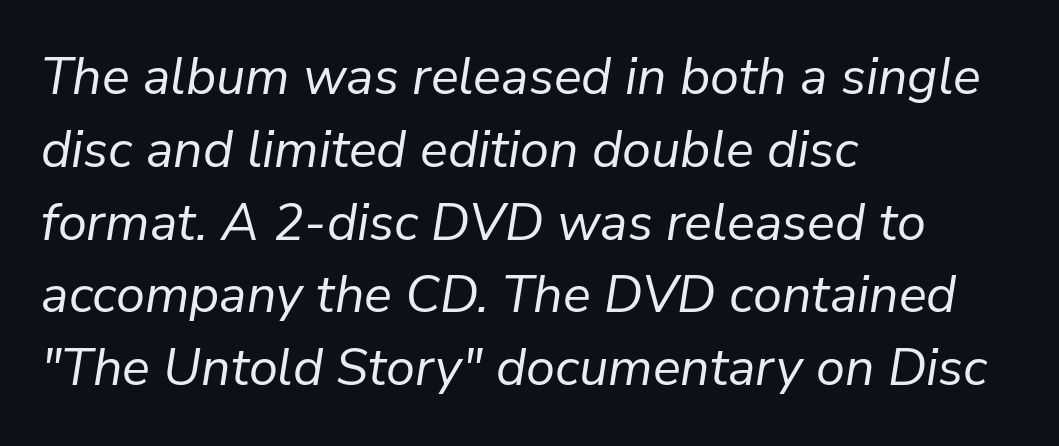
{"italic": "yes", "lean": "right", "slant_degrees": 9, "bold": "no", "weight": "regular", "width": "normal", "stroke_contrast": "low", "x_height": "medium", "monospaced": "no", "underline": "no", "align": "left", "line_spacing": "normal", "line_spacing_ratio": 1.4, "letter_spacing": "normal", "letter_spacing_em": 0.0, "glyph_px": 52}
